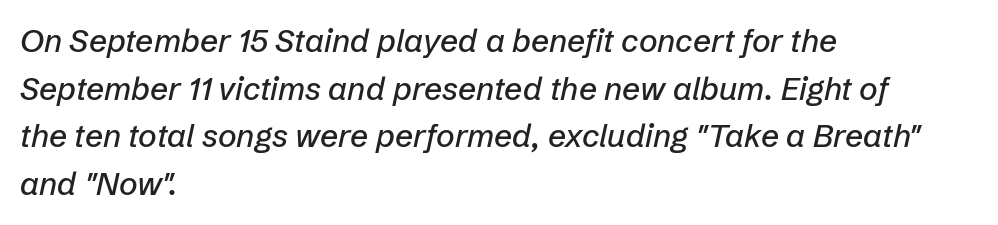
The image shows 32 px text type, italic (leaning right); set left-aligned, normal line spacing (1.49x), normal letter spacing, not underlined; low stroke contrast and a medium x-height.
